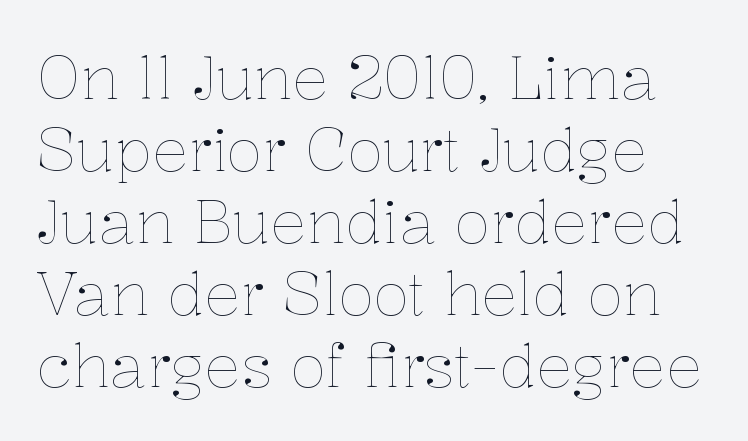
{"italic": "no", "bold": "no", "weight": "thin", "width": "normal", "stroke_contrast": "low", "x_height": "medium", "monospaced": "no", "underline": "no", "line_spacing_ratio": 1.2, "letter_spacing": "normal", "letter_spacing_em": 0.0, "glyph_px": 60}
